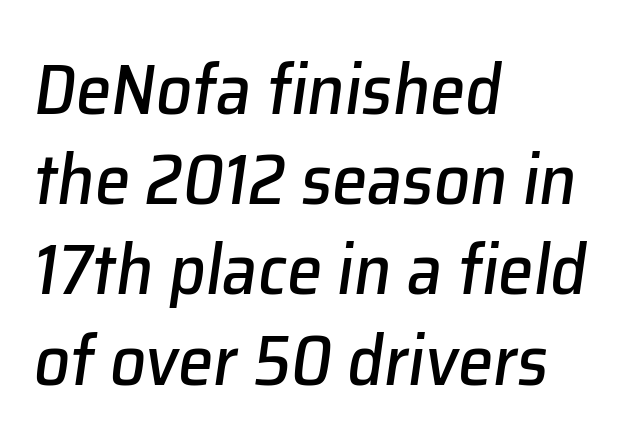
Q: Is the text italic (slanted)? A: Yes, it leans right by about 8 degrees.
Q: Is the text underlined? A: No.
Q: How is the paragraph aligned? A: Left-aligned.
Q: Is the spacing between letters normal or unusually wide? A: Normal.
Q: Is the spacing between lines tight, normal or loose? A: Normal.
Q: Width (condensed, normal, or wide)? A: Normal.
Q: Stroke contrast? A: Low.
Q: x-height? A: Medium.
Q: Monospaced? A: No.
